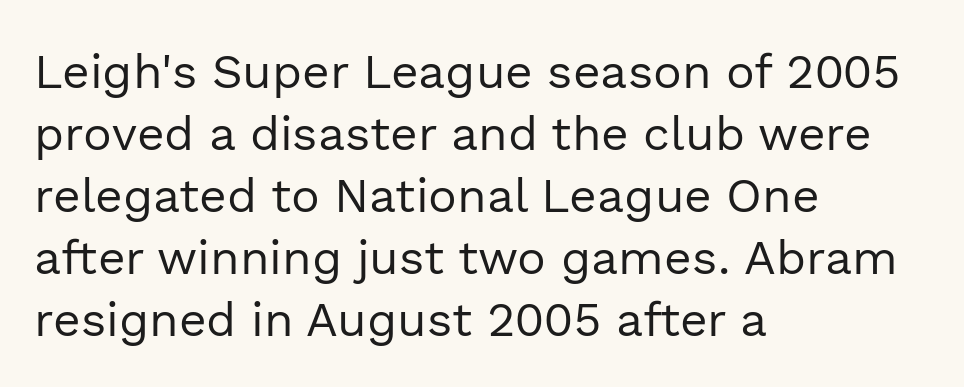
The image shows 48 px regular-weight sans-serif type, upright; set left-aligned, normal line spacing (1.29x), normal letter spacing, not underlined; a medium x-height.
